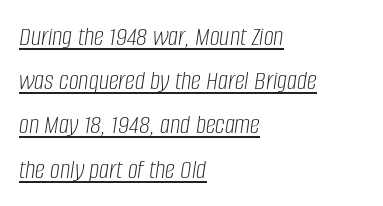
The image shows 28 px light, condensed type, italic (leaning right); set left-aligned, normal line spacing (1.58x), normal letter spacing, underlined; low stroke contrast and a large x-height.
